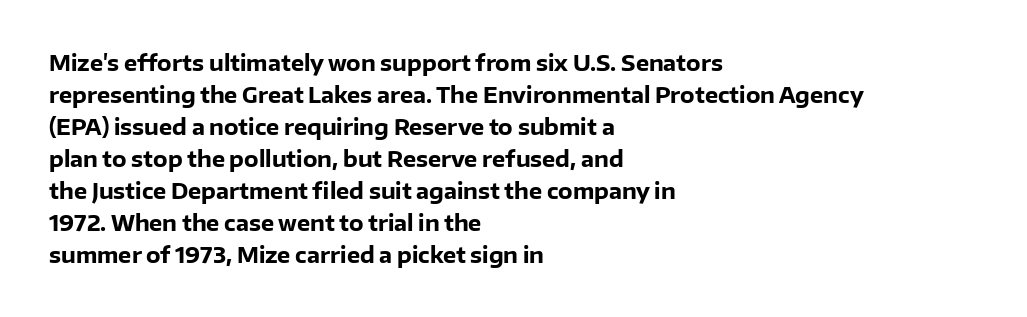
The type sits square on the baseline with zero lean. Summary of weight: heavy, a full bold. Interline gaps are of average width in this sample. The type is set solid horizontally, with unmodified tracking. Underline: absent.
